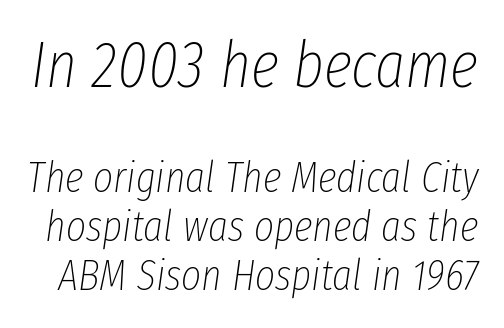
The image shows 65 px thin, condensed type, italic (leaning right); set tight line spacing (1.13x), normal letter spacing, not underlined; the first (top) block is 1.51x larger; low stroke contrast and a medium x-height.
